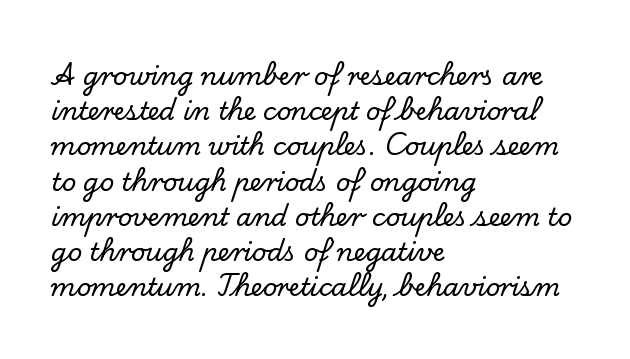
Q: Is the text italic (slanted)? A: Yes.
Q: Is the text underlined? A: No.
Q: How is the paragraph aligned? A: Left-aligned.
Q: Is the spacing between letters normal or unusually wide? A: Normal.
Q: Is the spacing between lines tight, normal or loose? A: Normal.
